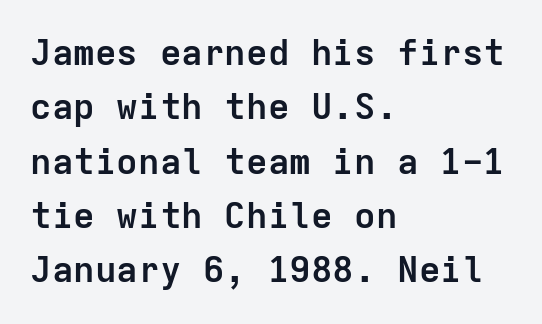
Q: Is the text bold? A: Yes.
Q: Is the text italic (slanted)? A: No, it is upright.
Q: Is the typeface a serif or a sans-serif typeface? A: Sans-serif.
Q: Is the text underlined? A: No.
Q: How is the paragraph aligned? A: Left-aligned.
Q: Is the spacing between letters normal or unusually wide? A: Normal.
Q: Is the spacing between lines tight, normal or loose? A: Normal.
Q: Width (condensed, normal, or wide)? A: Normal.
Q: Stroke contrast? A: Low.
Q: x-height? A: Medium.
Q: Monospaced? A: Yes.
